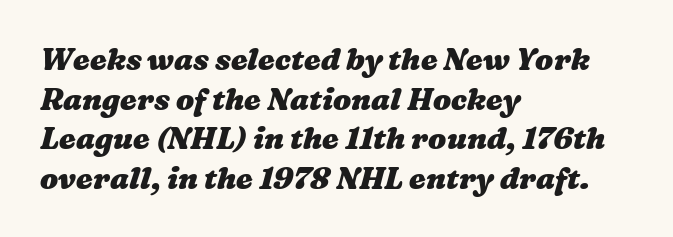
{"bold": "yes", "weight": "heavy", "width": "wide", "stroke_contrast": "medium", "x_height": "medium", "monospaced": "no", "underline": "no", "align": "left", "line_spacing": "normal", "line_spacing_ratio": 1.32, "letter_spacing": "normal", "letter_spacing_em": 0.0, "glyph_px": 30}
